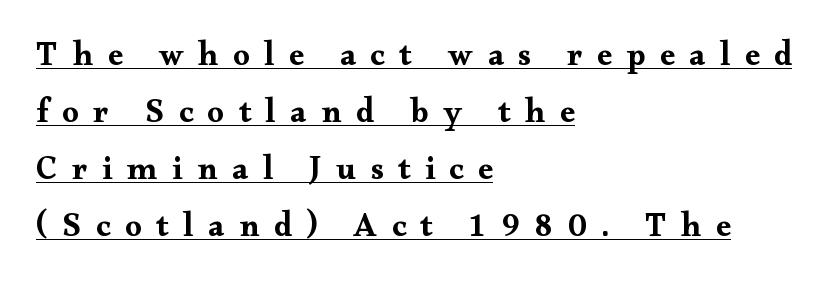
Q: Is the text bold? A: Yes.
Q: Is the text italic (slanted)? A: No, it is upright.
Q: Is the typeface a serif or a sans-serif typeface? A: Serif.
Q: Is the text underlined? A: Yes.
Q: How is the paragraph aligned? A: Left-aligned.
Q: Is the spacing between letters normal or unusually wide? A: Unusually wide.
Q: Width (condensed, normal, or wide)? A: Wide.
Q: Stroke contrast? A: Medium.
Q: x-height? A: Small.
Q: Monospaced? A: No.
